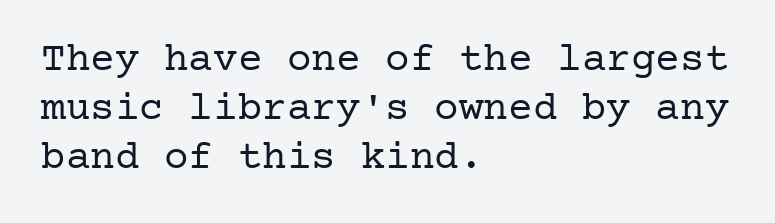
No chunkiness to these letters — they're not bold. The designer went with a serif here, giving each stem small feet. The lettering holds an erect, upright posture throughout. Glance below the letters and you will spot only blank space. Teacher's note: observe the even left margin — that is flush-left alignment.
